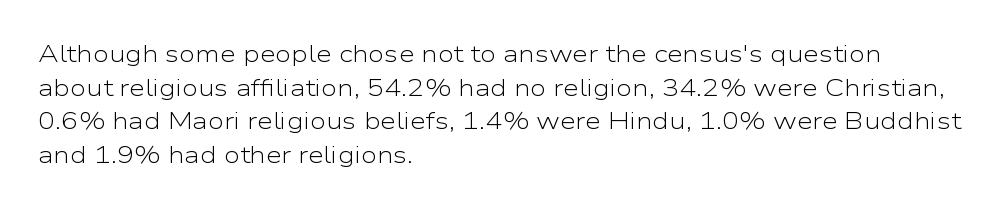
Q: Is the text bold? A: No.
Q: Is the text italic (slanted)? A: No, it is upright.
Q: Is the text underlined? A: No.
Q: How is the paragraph aligned? A: Left-aligned.
Q: Is the spacing between letters normal or unusually wide? A: Normal.
Q: Is the spacing between lines tight, normal or loose? A: Normal.
